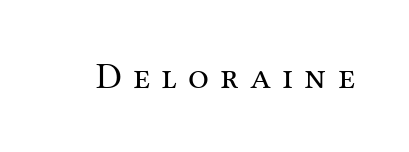
The image shows 37 px regular-weight serif type, upright; set unusually wide letter spacing (+0.3 em), not underlined; medium stroke contrast and a medium x-height.
